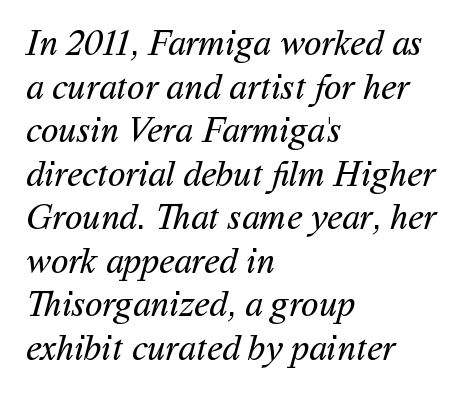
The image shows 36 px regular-weight sans-serif type; set left-aligned, line spacing 1.21x, normal letter spacing, not underlined; medium stroke contrast and a medium x-height.
